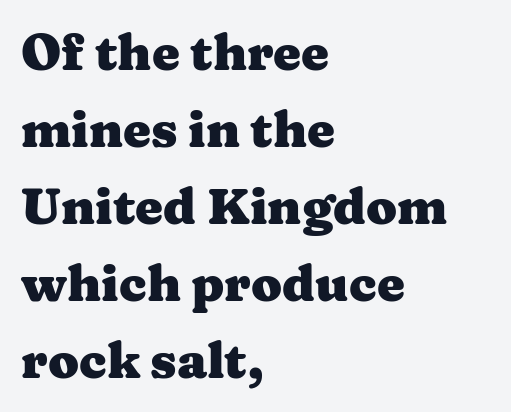
The image shows 50 px heavy, wide serif type, upright; set left-aligned, normal line spacing (1.54x), normal letter spacing, not underlined; medium stroke contrast and a medium x-height.
